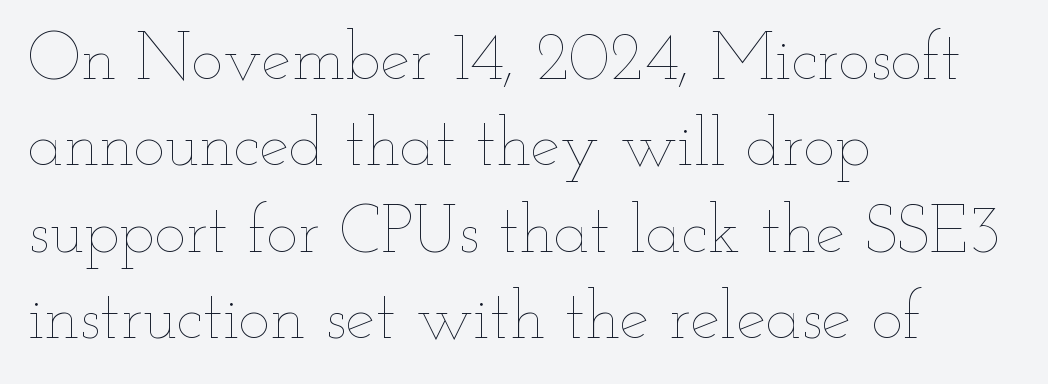
{"italic": "no", "bold": "no", "weight": "thin", "width": "wide", "stroke_contrast": "low", "x_height": "small", "monospaced": "no", "underline": "no", "align": "left", "line_spacing": "normal", "line_spacing_ratio": 1.29, "letter_spacing": "normal", "letter_spacing_em": 0.0, "glyph_px": 67}
